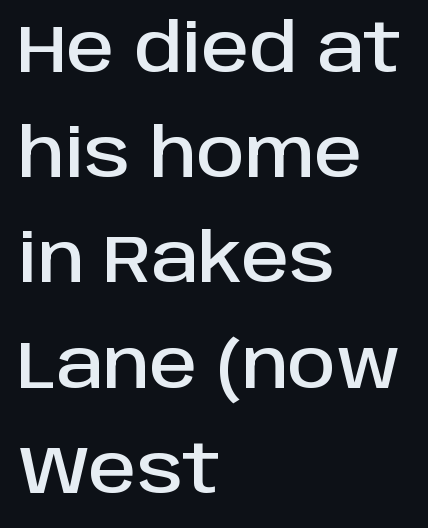
Q: Is the text italic (slanted)? A: No, it is upright.
Q: Is the typeface a serif or a sans-serif typeface? A: Sans-serif.
Q: Is the text underlined? A: No.
Q: How is the paragraph aligned? A: Left-aligned.
Q: Is the spacing between letters normal or unusually wide? A: Normal.
Q: Is the spacing between lines tight, normal or loose? A: Normal.
Q: Width (condensed, normal, or wide)? A: Normal.
Q: Stroke contrast? A: Low.
Q: x-height? A: Large.
Q: Monospaced? A: No.
